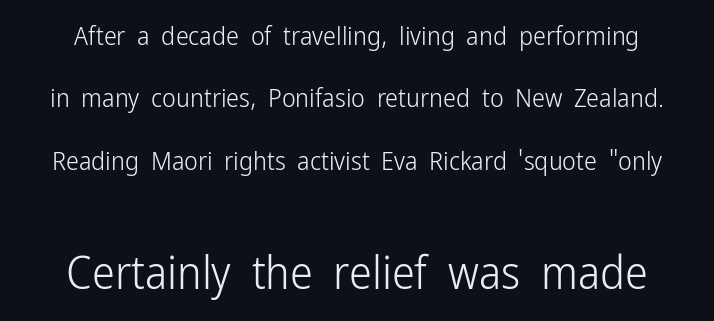
The image shows 46 px light, condensed sans-serif type, upright; set loose line spacing (2.4x), normal letter spacing, not underlined; the second (bottom) block is 1.77x larger; low stroke contrast and a medium x-height.
